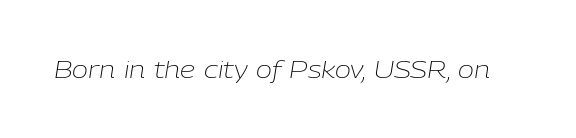
The image shows 24 px text type, italic (leaning right); set normal letter spacing, not underlined.
